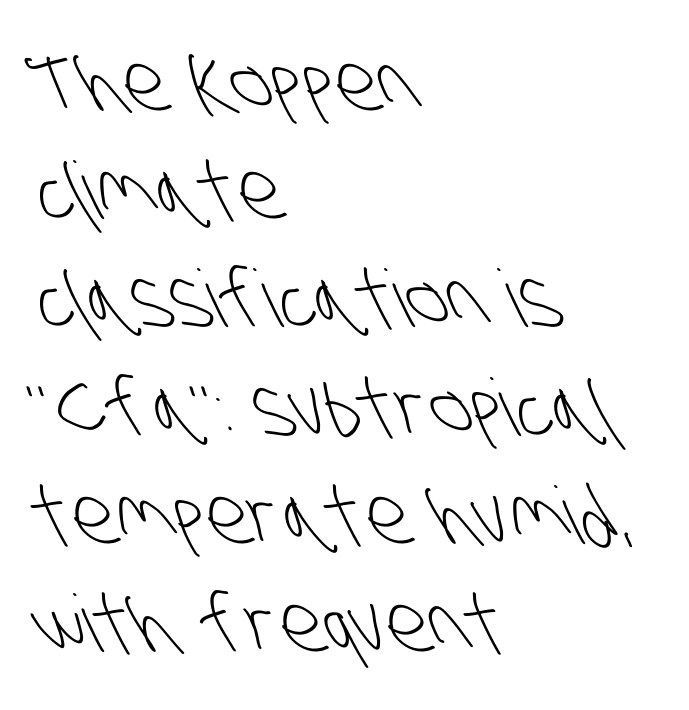
The image shows 79 px light, condensed sans-serif type; set left-aligned, normal line spacing (1.37x), normal letter spacing, not underlined; low stroke contrast and a large x-height.
